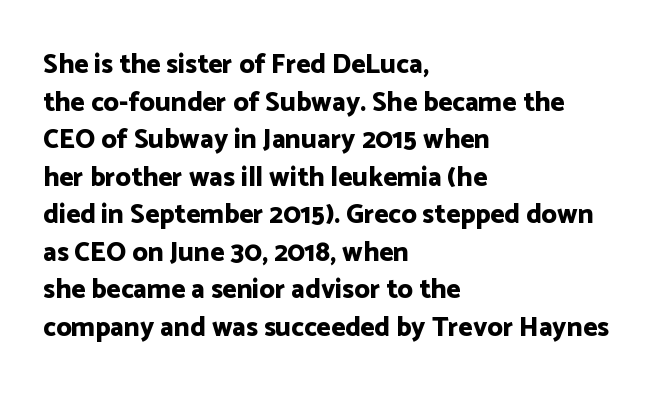
The image shows 27 px bold type, upright; set left-aligned, normal line spacing (1.39x), normal letter spacing, not underlined.
